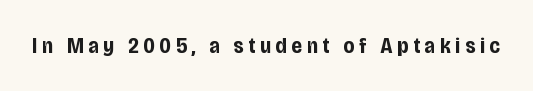
Q: Is the text bold? A: Yes.
Q: Is the text italic (slanted)? A: No, it is upright.
Q: Is the text underlined? A: No.
Q: Is the spacing between letters normal or unusually wide? A: Unusually wide.
